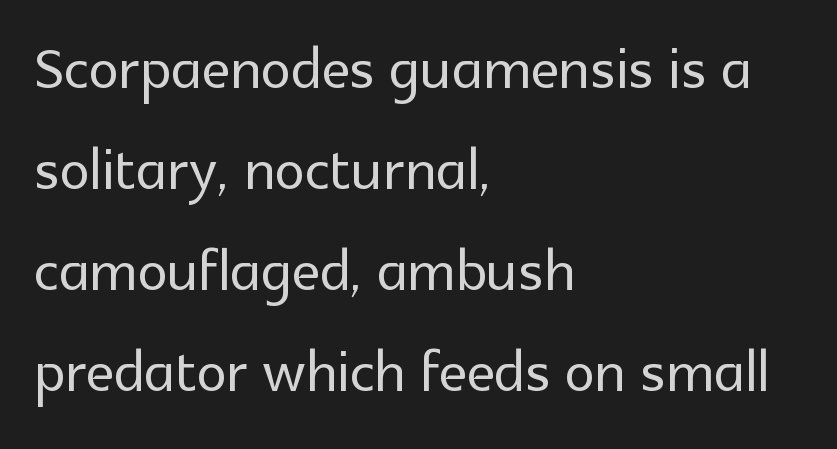
Q: Is the text italic (slanted)? A: No, it is upright.
Q: Is the typeface a serif or a sans-serif typeface? A: Sans-serif.
Q: Is the text underlined? A: No.
Q: How is the paragraph aligned? A: Left-aligned.
Q: Is the spacing between letters normal or unusually wide? A: Normal.
Q: Is the spacing between lines tight, normal or loose? A: Normal.
Q: Width (condensed, normal, or wide)? A: Normal.
Q: x-height? A: Medium.
Q: Monospaced? A: No.
